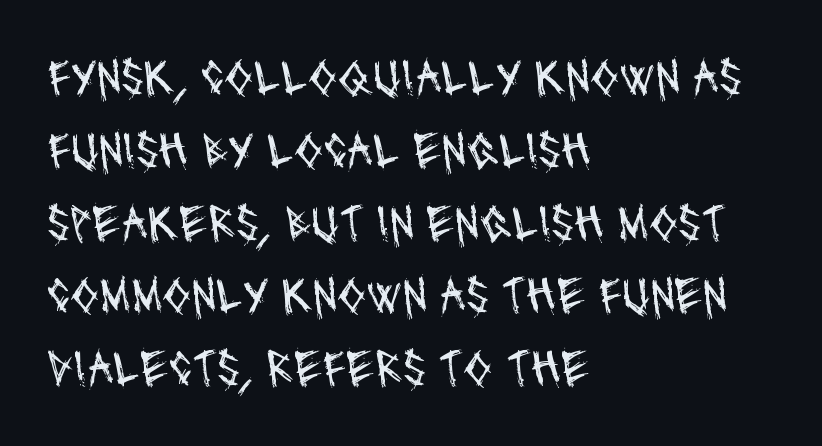
{"serif": "no", "bold": "no", "weight": "regular", "width": "condensed", "stroke_contrast": "medium", "x_height": "large", "monospaced": "no", "underline": "no", "align": "left", "line_spacing": "normal", "line_spacing_ratio": 1.4, "letter_spacing": "normal", "letter_spacing_em": 0.0, "glyph_px": 52}
